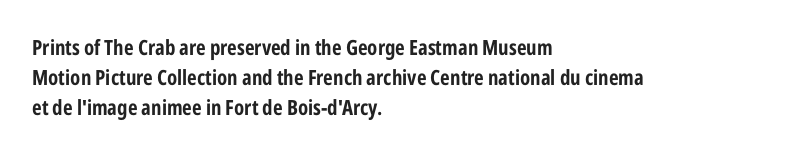
{"italic": "no", "bold": "yes", "underline": "no", "align": "left", "line_spacing": "normal", "line_spacing_ratio": 1.42, "letter_spacing": "normal", "letter_spacing_em": 0.0, "glyph_px": 21}
